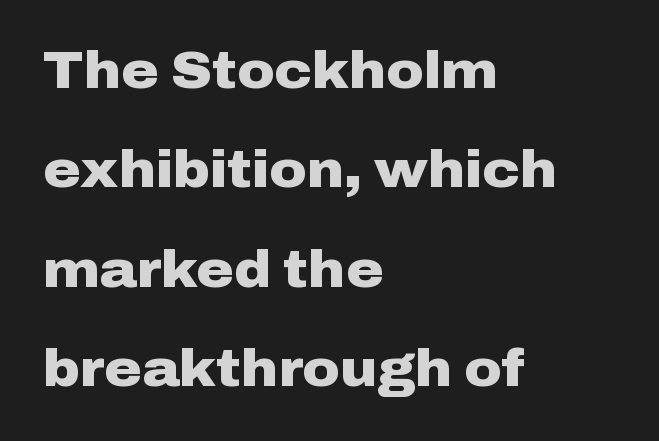
Q: Is the text bold? A: Yes.
Q: Is the text italic (slanted)? A: No, it is upright.
Q: Is the typeface a serif or a sans-serif typeface? A: Sans-serif.
Q: Is the text underlined? A: No.
Q: How is the paragraph aligned? A: Left-aligned.
Q: Is the spacing between letters normal or unusually wide? A: Normal.
Q: Is the spacing between lines tight, normal or loose? A: Loose.
Q: Width (condensed, normal, or wide)? A: Wide.
Q: Stroke contrast? A: Low.
Q: x-height? A: Medium.
Q: Monospaced? A: No.
